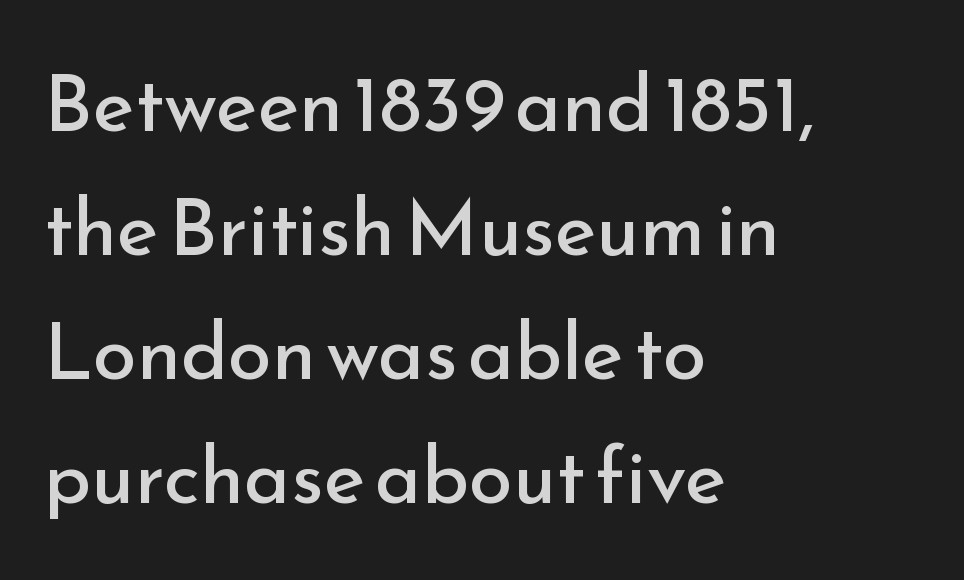
{"serif": "no", "italic": "no", "bold": "no", "weight": "regular", "width": "normal", "stroke_contrast": "low", "x_height": "small", "monospaced": "no", "underline": "no", "align": "left", "line_spacing": "normal", "line_spacing_ratio": 1.57, "letter_spacing": "normal", "letter_spacing_em": 0.0, "glyph_px": 79}
